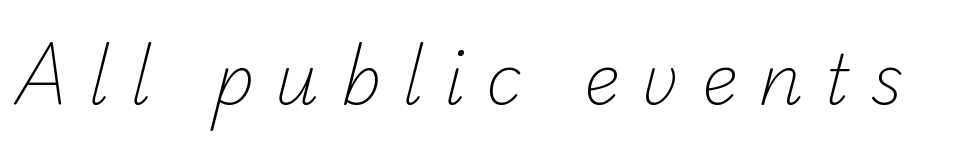
The image shows 69 px light sans-serif type; set unusually wide letter spacing (+0.3 em), not underlined; low stroke contrast and a small x-height.
